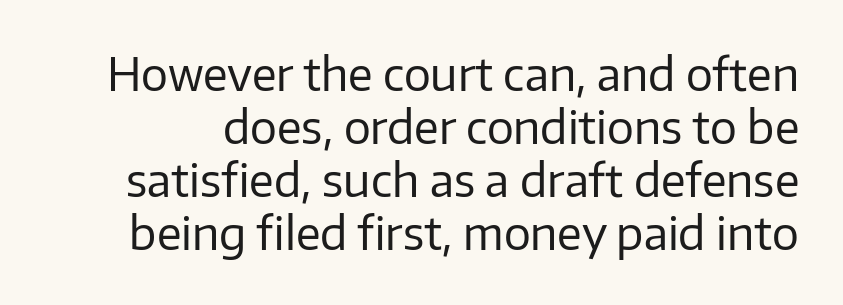
Q: Is the text bold? A: No.
Q: Is the text italic (slanted)? A: No, it is upright.
Q: Is the typeface a serif or a sans-serif typeface? A: Sans-serif.
Q: Is the text underlined? A: No.
Q: Is the spacing between letters normal or unusually wide? A: Normal.
Q: Width (condensed, normal, or wide)? A: Normal.
Q: Stroke contrast? A: Low.
Q: x-height? A: Medium.
Q: Monospaced? A: No.
